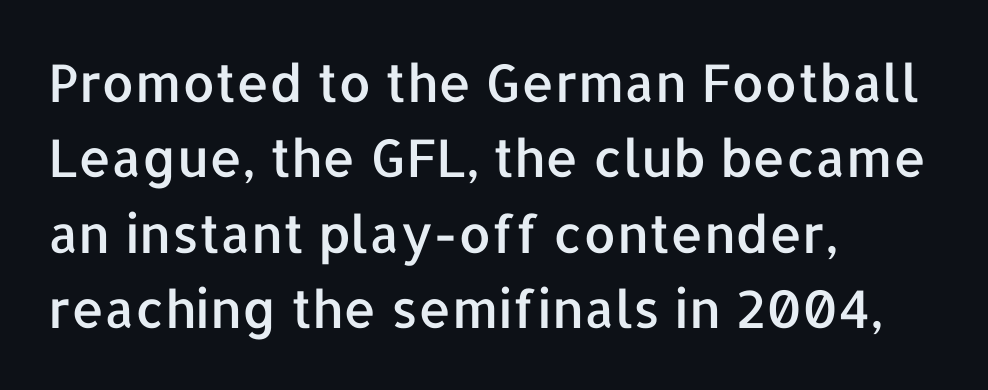
Q: Is the text italic (slanted)? A: No, it is upright.
Q: Is the typeface a serif or a sans-serif typeface? A: Sans-serif.
Q: Is the text underlined? A: No.
Q: How is the paragraph aligned? A: Left-aligned.
Q: Is the spacing between letters normal or unusually wide? A: Normal.
Q: Is the spacing between lines tight, normal or loose? A: Normal.
Q: Width (condensed, normal, or wide)? A: Normal.
Q: Stroke contrast? A: Low.
Q: x-height? A: Medium.
Q: Monospaced? A: No.
